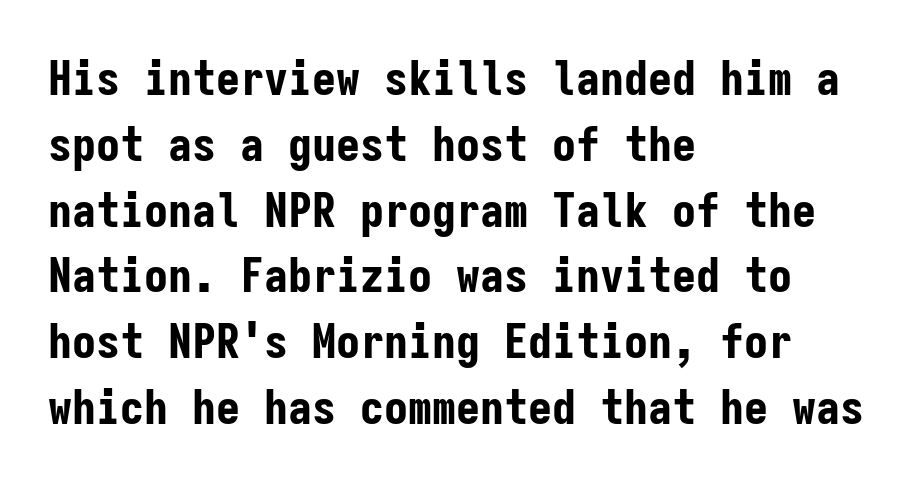
The image shows 48 px bold, condensed sans-serif type, upright, monospaced; set left-aligned, normal line spacing (1.37x), normal letter spacing, not underlined; low stroke contrast and a medium x-height.
